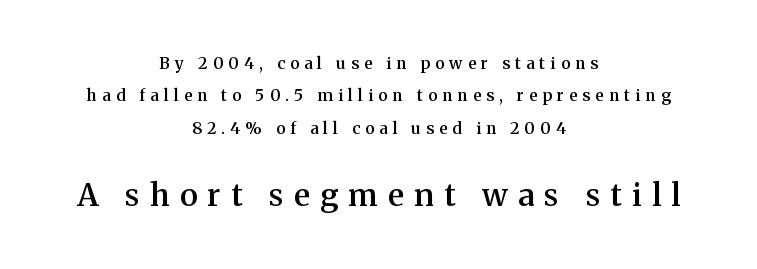
Q: Is the text bold? A: Semi-bold.
Q: Is the text italic (slanted)? A: No, it is upright.
Q: Is the typeface a serif or a sans-serif typeface? A: Serif.
Q: Is the text underlined? A: No.
Q: How is the paragraph aligned? A: Centered.
Q: Is the spacing between letters normal or unusually wide? A: Unusually wide.
Q: Is the spacing between lines tight, normal or loose? A: Loose.
Q: Which block of text is set in a larger size, the first (top) or the second (bottom)? A: The second (bottom) one.
Q: Width (condensed, normal, or wide)? A: Normal.
Q: Stroke contrast? A: Medium.
Q: x-height? A: Medium.
Q: Monospaced? A: No.
